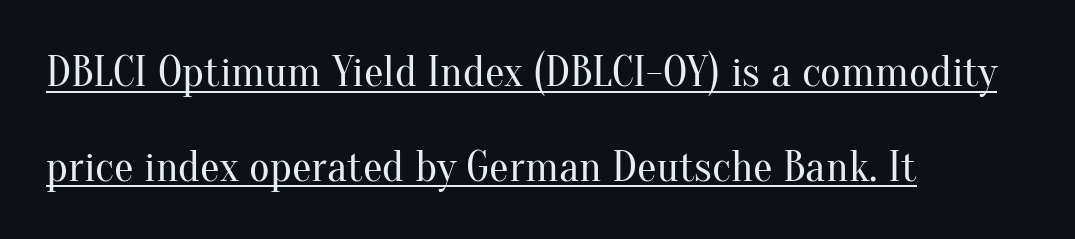
{"serif": "yes", "italic": "no", "bold": "no", "weight": "regular", "width": "normal", "stroke_contrast": "medium", "x_height": "small", "monospaced": "no", "underline": "yes", "align": "left", "line_spacing": "loose", "line_spacing_ratio": 2.15, "letter_spacing": "normal", "letter_spacing_em": 0.0, "glyph_px": 44}
